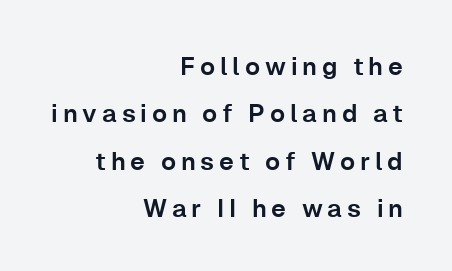
Honestly, the rows look like they've been pulled way apart. Which margin do the lines hug? The right one — the left edge is uneven. The baseline area is clear. Italic: no, the glyphs are upright roman.
